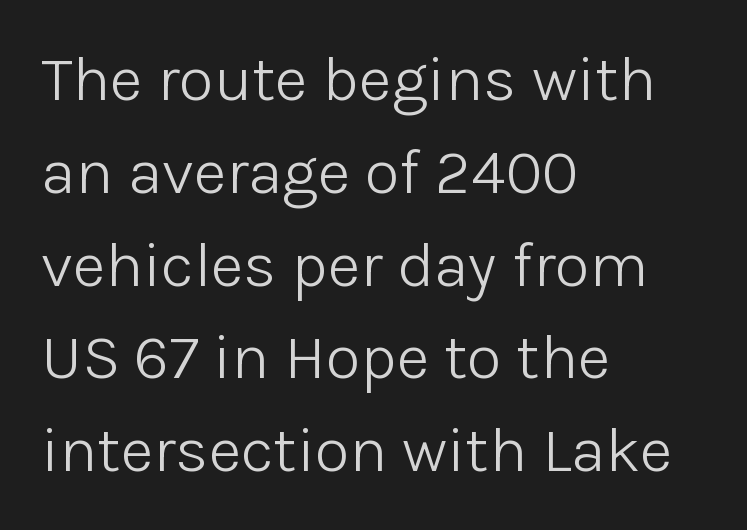
{"serif": "no", "italic": "no", "bold": "no", "weight": "light", "width": "normal", "stroke_contrast": "low", "x_height": "medium", "monospaced": "no", "underline": "no", "align": "left", "line_spacing": "normal", "line_spacing_ratio": 1.45, "letter_spacing": "normal", "letter_spacing_em": 0.0, "glyph_px": 64}
